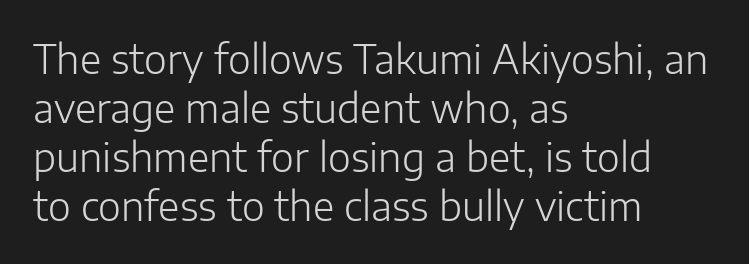
The image shows 39 px light sans-serif type, upright; set left-aligned, normal line spacing (1.26x), normal letter spacing, not underlined; low stroke contrast and a medium x-height.
